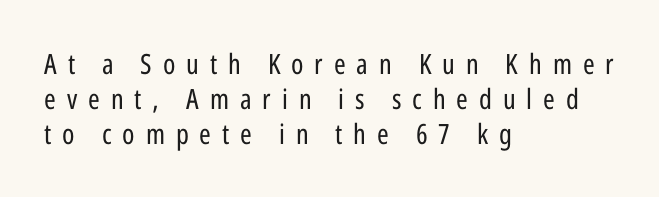
The image shows 28 px regular-weight, condensed sans-serif type, upright; set left-aligned, normal line spacing (1.25x), unusually wide letter spacing (+0.39 em), not underlined; low stroke contrast and a medium x-height.
